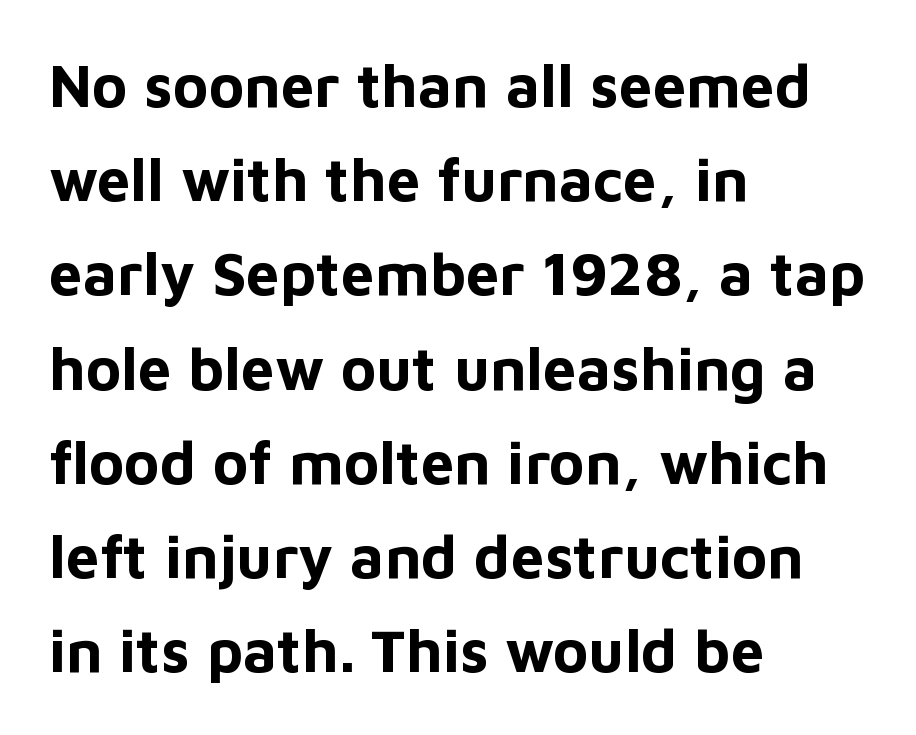
Between one letter and the next there's only the usual sliver of space. The font family rendered here belongs to the sans-serif group. A typesetter would call this proportional, since set widths differ per character. The rows are spaced the way most documents space them. The paragraph shown leans on its left margin. In terms of weight, the rendering is a true, heavy bold.
